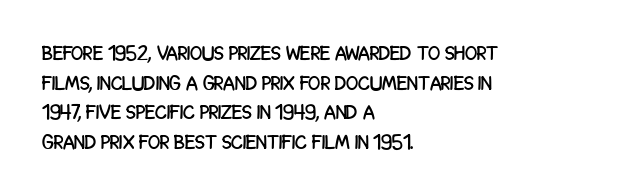
The words here are not underlined. Compared with typical paragraphs, the rows here are spaced about the same. Leftover space on each line is placed entirely after the last word. Students, note that the glyphs here touch the page at normal intervals. Italic: no, the glyphs are upright roman.
